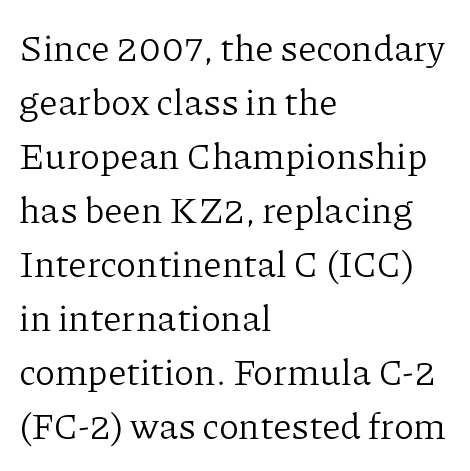
The image shows 37 px light serif type, upright; set left-aligned, normal line spacing (1.46x), normal letter spacing, not underlined; low stroke contrast and a medium x-height.
